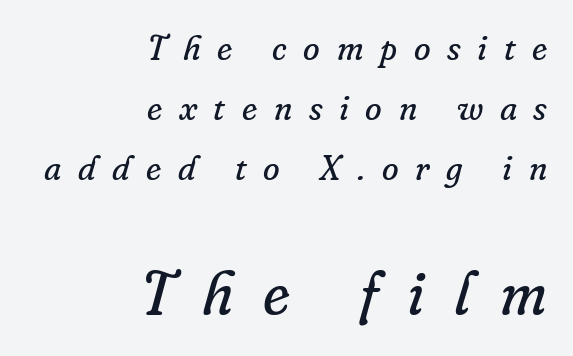
Q: Is the text bold? A: No.
Q: Is the text italic (slanted)? A: Yes, it leans right by about 16 degrees.
Q: Is the typeface a serif or a sans-serif typeface? A: Serif.
Q: Is the text underlined? A: No.
Q: How is the paragraph aligned? A: Right-aligned.
Q: Is the spacing between letters normal or unusually wide? A: Unusually wide.
Q: Which block of text is set in a larger size, the first (top) or the second (bottom)? A: The second (bottom) one.
Q: Width (condensed, normal, or wide)? A: Normal.
Q: Stroke contrast? A: Low.
Q: x-height? A: Small.
Q: Monospaced? A: No.
